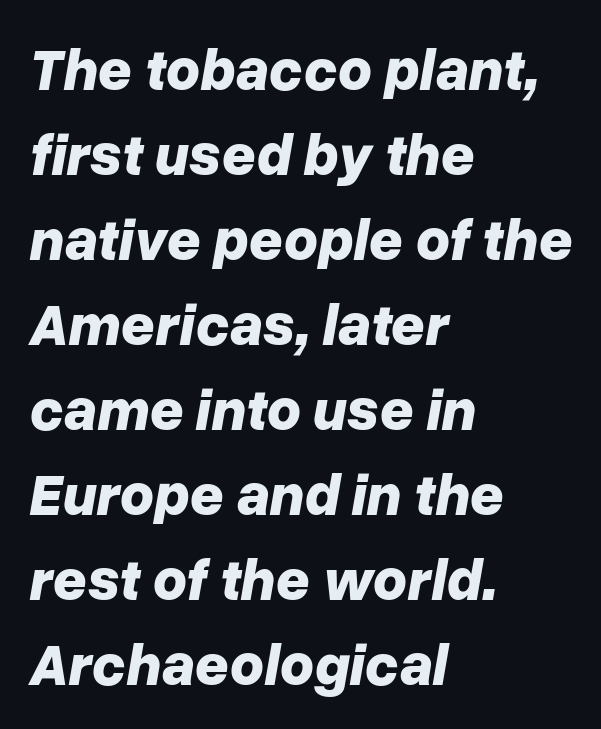
Q: Is the text bold? A: Yes.
Q: Is the text italic (slanted)? A: Yes, it leans right by about 10 degrees.
Q: Is the text underlined? A: No.
Q: How is the paragraph aligned? A: Left-aligned.
Q: Is the spacing between letters normal or unusually wide? A: Normal.
Q: Is the spacing between lines tight, normal or loose? A: Normal.
Q: Width (condensed, normal, or wide)? A: Normal.
Q: Stroke contrast? A: Low.
Q: x-height? A: Medium.
Q: Monospaced? A: No.
